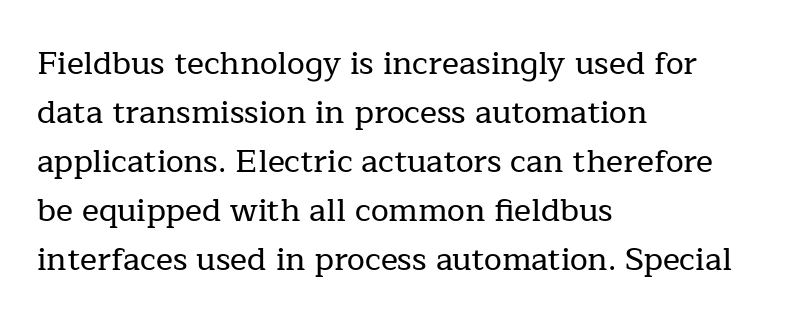
{"serif": "yes", "italic": "no", "width": "normal", "stroke_contrast": "low", "x_height": "medium", "monospaced": "no", "underline": "no", "align": "left", "line_spacing": "normal", "line_spacing_ratio": 1.53, "letter_spacing": "normal", "letter_spacing_em": 0.0, "glyph_px": 32}
